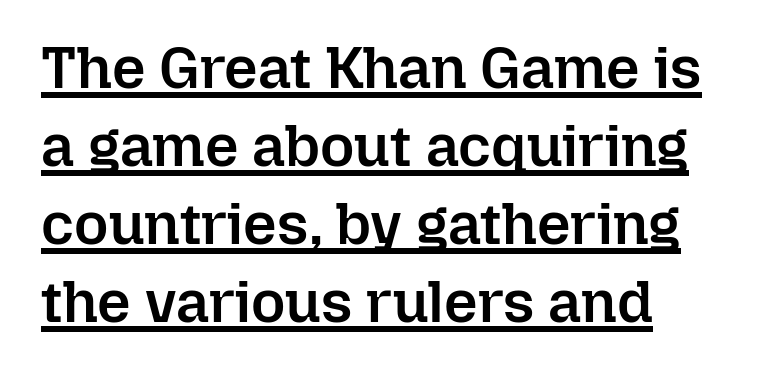
Q: Is the text bold? A: Semi-bold.
Q: Is the text italic (slanted)? A: No, it is upright.
Q: Is the text underlined? A: Yes.
Q: Is the spacing between letters normal or unusually wide? A: Normal.
Q: Is the spacing between lines tight, normal or loose? A: Normal.
Q: Width (condensed, normal, or wide)? A: Normal.
Q: Stroke contrast? A: Low.
Q: x-height? A: Medium.
Q: Monospaced? A: No.
